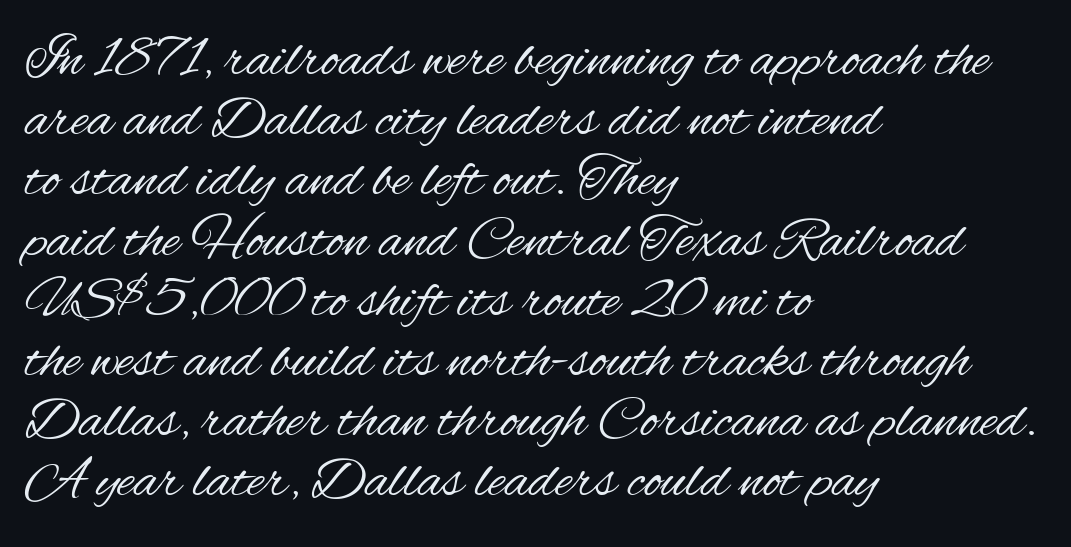
{"serif": "no", "bold": "no", "weight": "regular", "width": "condensed", "stroke_contrast": "medium", "x_height": "small", "monospaced": "no", "underline": "no", "align": "left", "line_spacing": "tight", "line_spacing_ratio": 1.02, "letter_spacing": "normal", "letter_spacing_em": 0.0, "glyph_px": 59}
